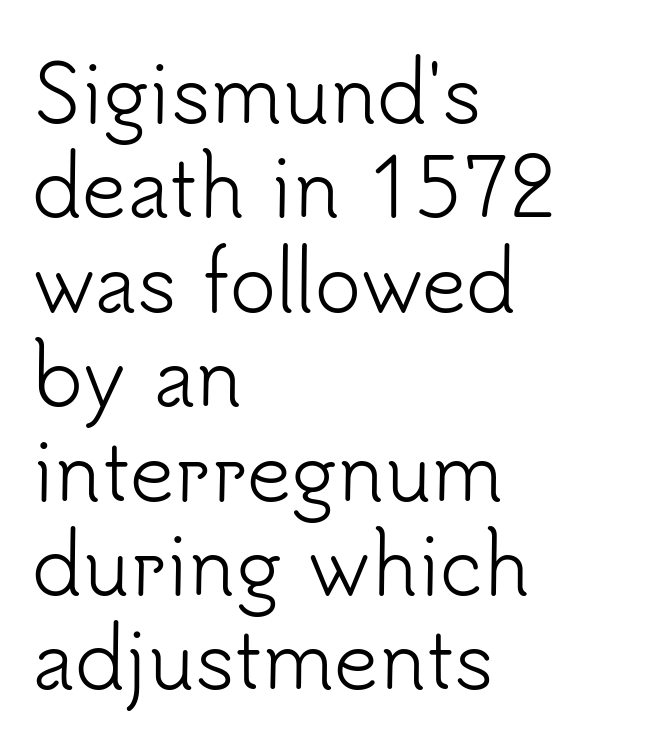
The image shows 78 px light sans-serif type, upright; set left-aligned, line spacing 1.21x, normal letter spacing, not underlined; low stroke contrast and a small x-height.
